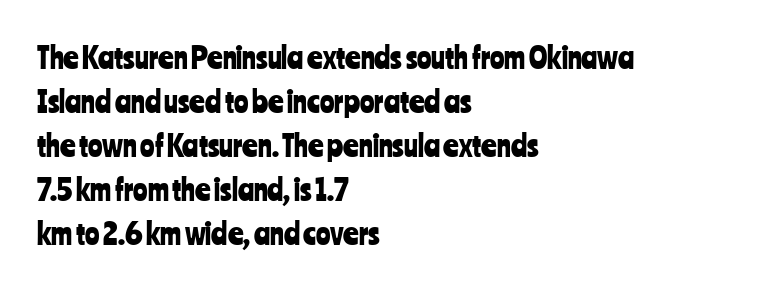
{"serif": "no", "italic": "no", "width": "condensed", "stroke_contrast": "low", "x_height": "medium", "monospaced": "no", "underline": "no", "align": "left", "line_spacing": "normal", "line_spacing_ratio": 1.47, "letter_spacing": "normal", "letter_spacing_em": 0.0, "glyph_px": 30}
